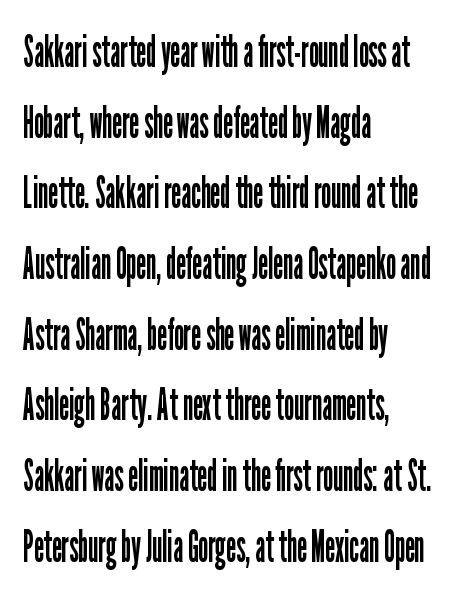
The image shows 45 px regular-weight, condensed sans-serif type, upright; set left-aligned, normal line spacing (1.57x), normal letter spacing, not underlined; low stroke contrast and a medium x-height.
